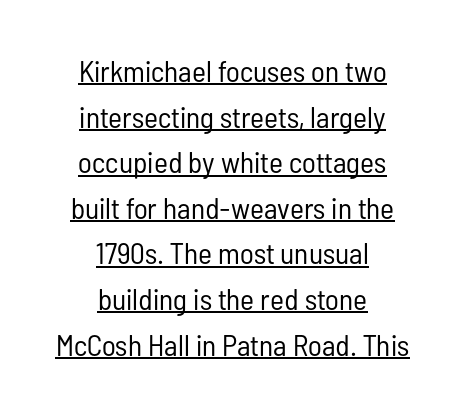
{"serif": "no", "italic": "no", "bold": "no", "weight": "regular", "width": "condensed", "stroke_contrast": "low", "x_height": "medium", "monospaced": "no", "underline": "yes", "align": "center", "line_spacing": "normal", "line_spacing_ratio": 1.52, "letter_spacing": "normal", "letter_spacing_em": 0.0, "glyph_px": 30}
